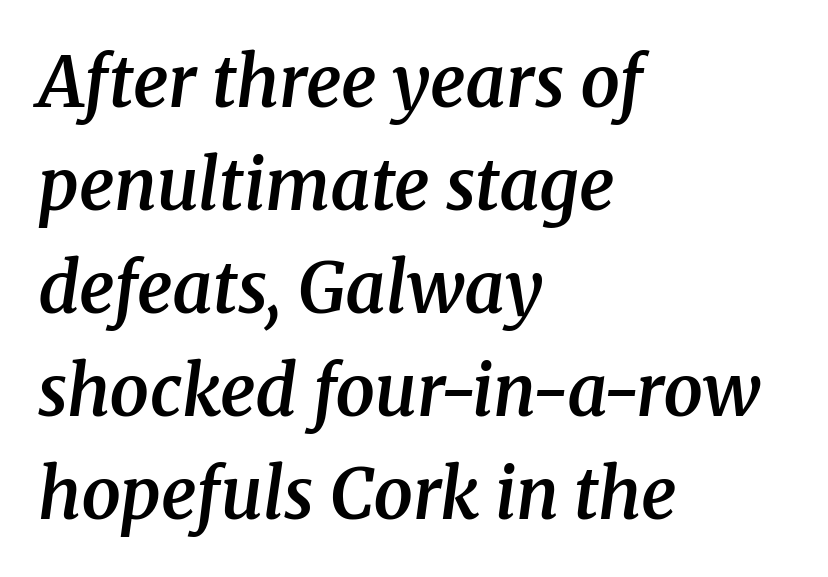
{"serif": "yes", "italic": "yes", "lean": "right", "slant_degrees": 8, "bold": "semi", "weight": "semibold", "width": "normal", "stroke_contrast": "medium", "x_height": "medium", "monospaced": "no", "underline": "no", "align": "left", "line_spacing": "normal", "line_spacing_ratio": 1.47, "letter_spacing": "normal", "letter_spacing_em": 0.0, "glyph_px": 70}
